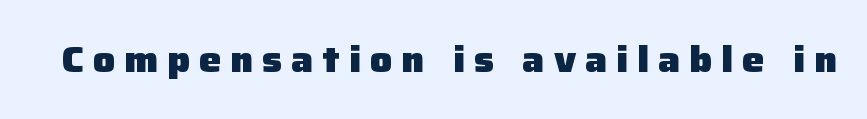
Q: Is the text bold? A: Yes.
Q: Is the text italic (slanted)? A: No, it is upright.
Q: Is the typeface a serif or a sans-serif typeface? A: Sans-serif.
Q: Is the text underlined? A: No.
Q: Is the spacing between letters normal or unusually wide? A: Unusually wide.
Q: Width (condensed, normal, or wide)? A: Normal.
Q: Stroke contrast? A: Low.
Q: x-height? A: Medium.
Q: Monospaced? A: No.
